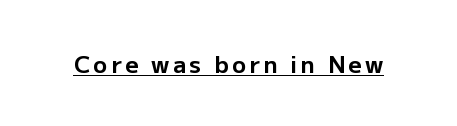
Q: Is the text bold? A: Yes.
Q: Is the text italic (slanted)? A: No, it is upright.
Q: Is the text underlined? A: Yes.
